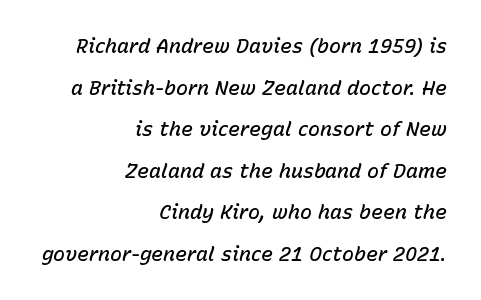
{"italic": "yes", "lean": "right", "slant_degrees": 15, "bold": "semi", "underline": "no", "align": "right", "line_spacing": "loose", "line_spacing_ratio": 2.08, "letter_spacing": "normal", "letter_spacing_em": 0.0, "glyph_px": 20}
